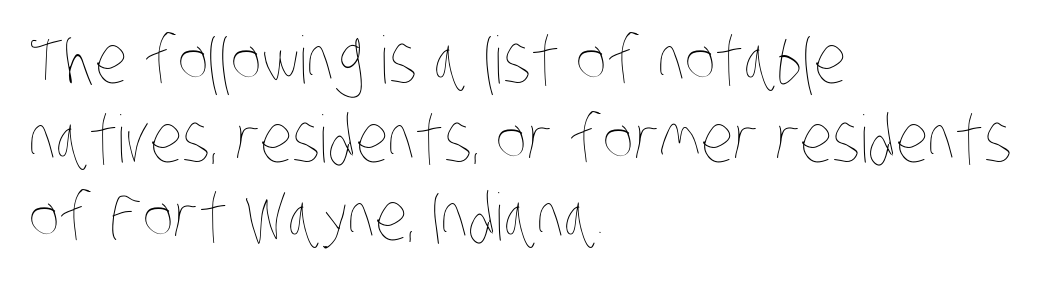
The image shows 65 px thin, condensed type; set left-aligned, line spacing 1.21x, normal letter spacing, not underlined; low stroke contrast and a large x-height.
